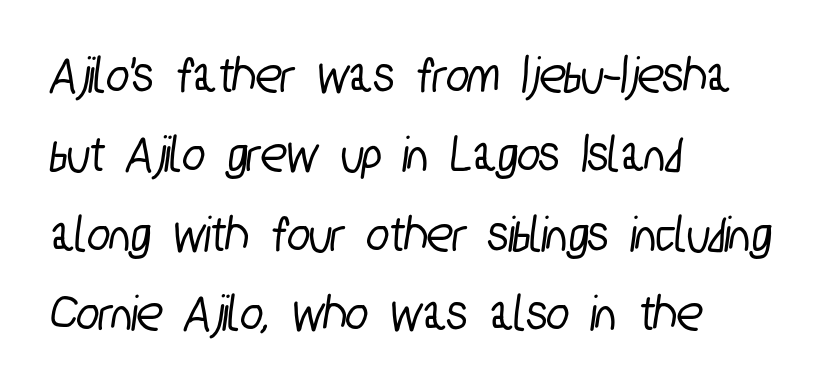
Q: Is the typeface a serif or a sans-serif typeface? A: Sans-serif.
Q: Is the text underlined? A: No.
Q: How is the paragraph aligned? A: Left-aligned.
Q: Is the spacing between letters normal or unusually wide? A: Normal.
Q: Is the spacing between lines tight, normal or loose? A: Normal.
Q: Width (condensed, normal, or wide)? A: Condensed.
Q: Stroke contrast? A: Low.
Q: x-height? A: Medium.
Q: Monospaced? A: No.
